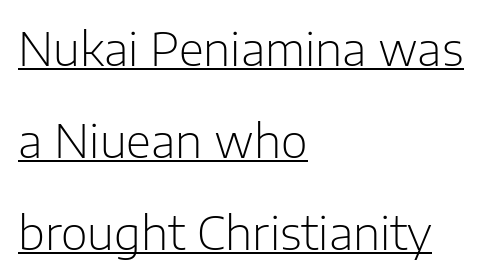
Q: Is the text bold? A: No.
Q: Is the text italic (slanted)? A: No, it is upright.
Q: Is the typeface a serif or a sans-serif typeface? A: Sans-serif.
Q: Is the text underlined? A: Yes.
Q: How is the paragraph aligned? A: Left-aligned.
Q: Is the spacing between letters normal or unusually wide? A: Normal.
Q: Is the spacing between lines tight, normal or loose? A: Loose.
Q: Width (condensed, normal, or wide)? A: Normal.
Q: Stroke contrast? A: Low.
Q: x-height? A: Medium.
Q: Monospaced? A: No.
